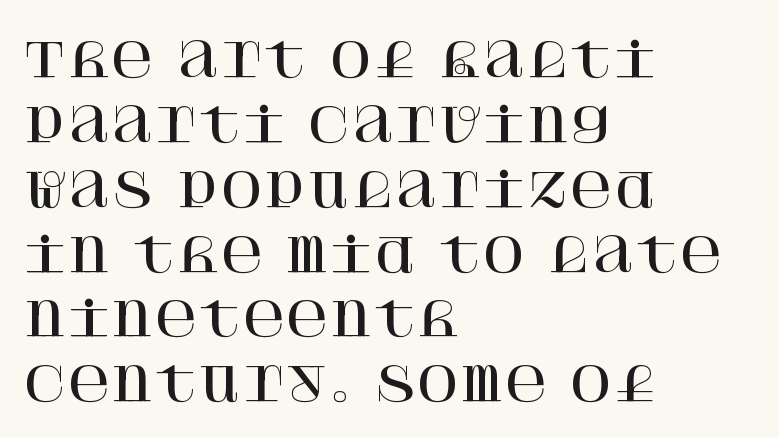
The image shows 47 px serif type, upright; set left-aligned, normal line spacing (1.38x), normal letter spacing, not underlined; high stroke contrast and a large x-height.
